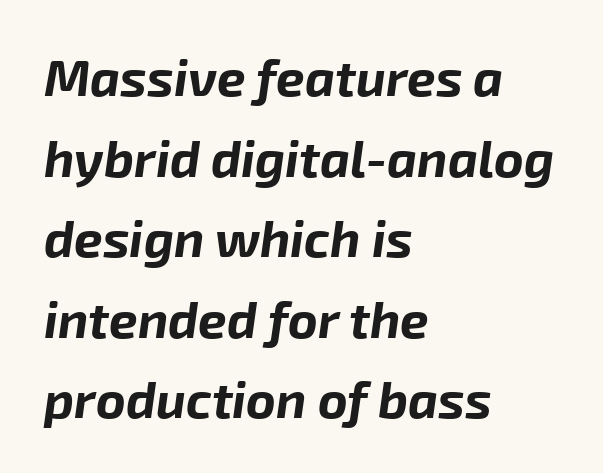
{"italic": "yes", "lean": "right", "slant_degrees": 8, "bold": "yes", "weight": "bold", "width": "normal", "stroke_contrast": "low", "x_height": "medium", "monospaced": "no", "underline": "no", "align": "left", "line_spacing": "normal", "line_spacing_ratio": 1.58, "letter_spacing": "normal", "letter_spacing_em": 0.0, "glyph_px": 51}
